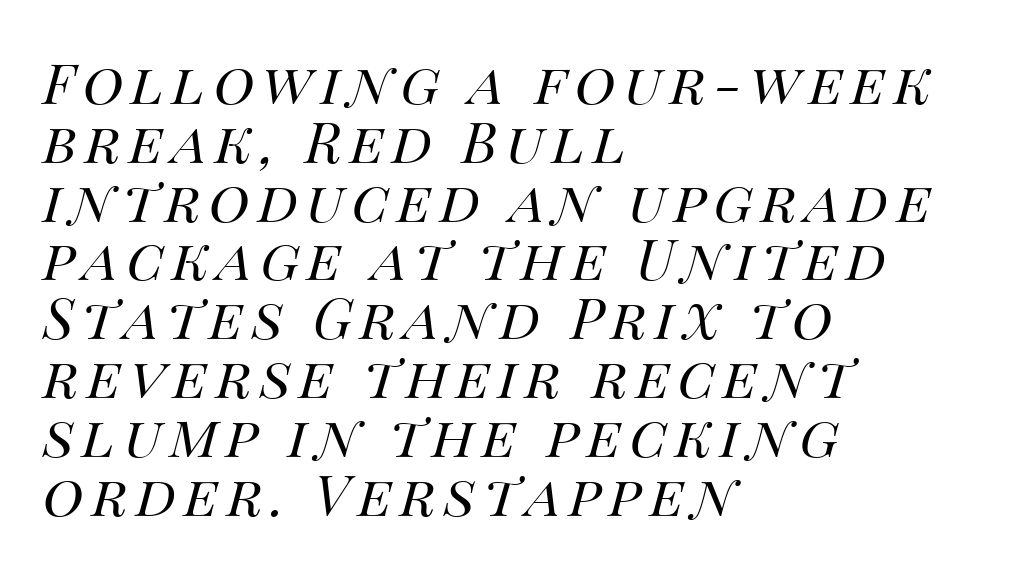
{"italic": "yes", "lean": "right", "slant_degrees": 14, "bold": "no", "weight": "regular", "width": "normal", "stroke_contrast": "medium", "x_height": "large", "monospaced": "no", "underline": "no", "align": "left", "line_spacing": "tight", "line_spacing_ratio": 1.05, "glyph_px": 56}
